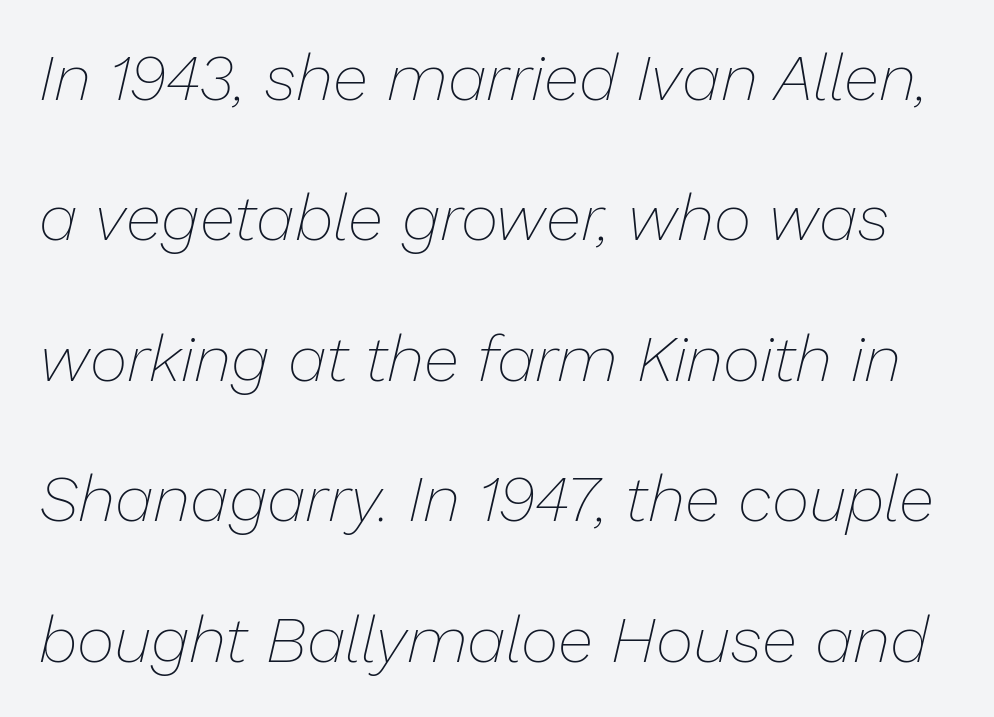
Q: Is the text bold? A: No.
Q: Is the text italic (slanted)? A: Yes, it leans right by about 13 degrees.
Q: Is the text underlined? A: No.
Q: Is the spacing between letters normal or unusually wide? A: Normal.
Q: Is the spacing between lines tight, normal or loose? A: Loose.
Q: Width (condensed, normal, or wide)? A: Normal.
Q: Stroke contrast? A: Low.
Q: x-height? A: Medium.
Q: Monospaced? A: No.
